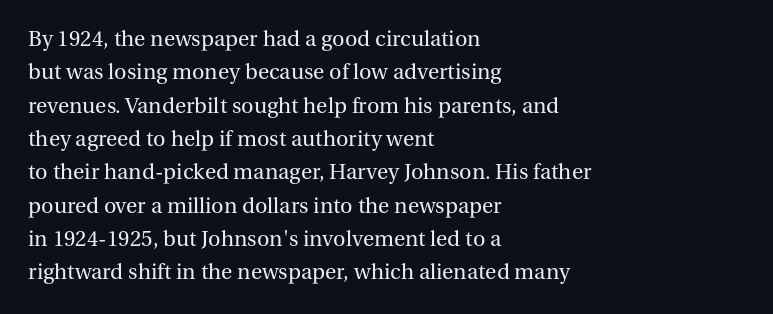
The image shows 23 px text type, upright; set left-aligned, normal line spacing (1.45x), normal letter spacing, not underlined.
